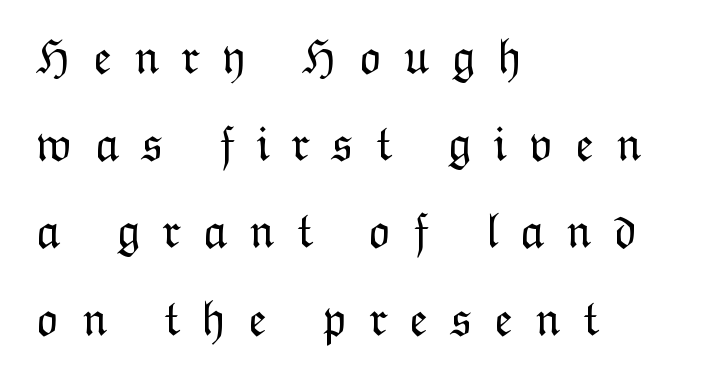
Students, note that the glyphs here are deliberately spaced far apart. Decoration check: the copy has no underline. Varying glyph widths throughout — classic text-font behaviour. Vertical strokes here are truly vertical. This reads as an unemphasized weight, regular at the heaviest. Compared with a centered layout, this one pins lines to the left instead.
